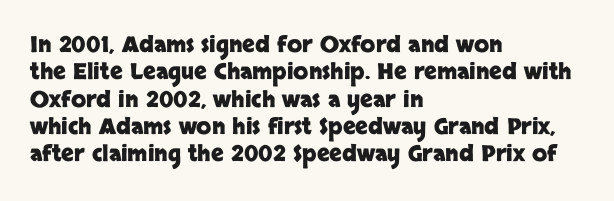
{"italic": "no", "bold": "yes", "underline": "no", "align": "left", "line_spacing_ratio": 1.24, "letter_spacing": "normal", "letter_spacing_em": 0.0, "glyph_px": 22}
